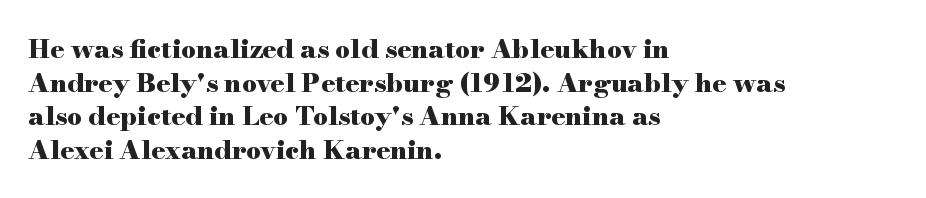
{"italic": "no", "bold": "yes", "underline": "no", "align": "left", "line_spacing": "normal", "line_spacing_ratio": 1.29, "letter_spacing": "normal", "letter_spacing_em": 0.0, "glyph_px": 26}
